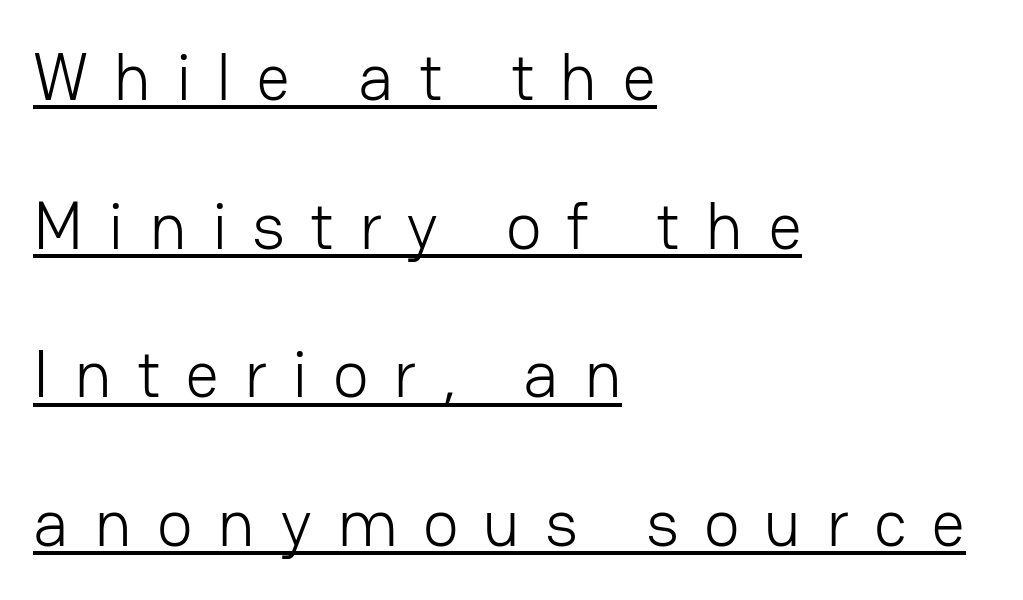
The image shows 67 px light sans-serif type, upright; set left-aligned, loose line spacing (2.22x), unusually wide letter spacing (+0.37 em), underlined; low stroke contrast and a medium x-height.
